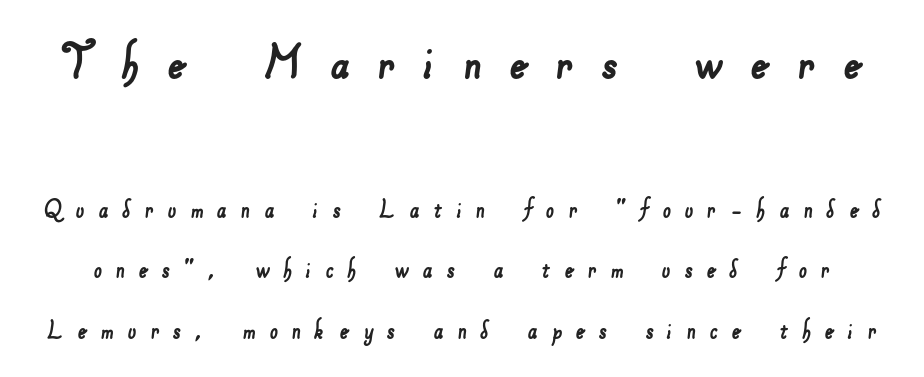
The rendering uses natural spacing where letterforms have individual widths. The text was rendered using a sans face with plain stroke endings. What's the leading like? Stretched, with rows far apart. Display-style spreading of the glyphs; the letterfit is very open. Beneath every word, the page is bare.
